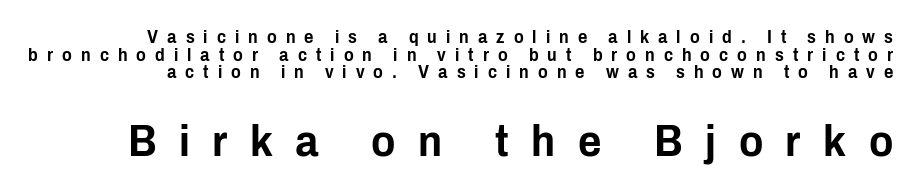
{"serif": "no", "italic": "no", "width": "condensed", "stroke_contrast": "low", "x_height": "medium", "monospaced": "no", "underline": "no", "line_spacing": "tight", "line_spacing_ratio": 0.98, "letter_spacing": "wide", "letter_spacing_em": 0.5, "larger_block": "second", "size_ratio": 2.5, "glyph_px": 45}
